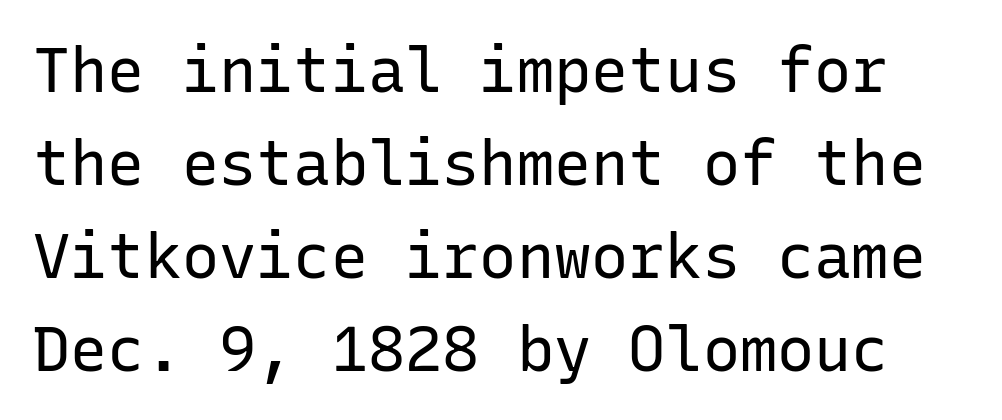
The image shows 62 px regular-weight sans-serif type, upright, monospaced; set normal line spacing (1.5x), normal letter spacing, not underlined; low stroke contrast and a medium x-height.
